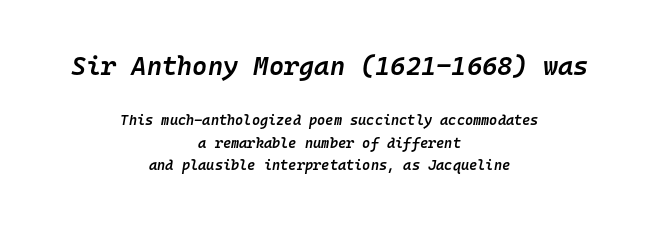
{"italic": "yes", "lean": "right", "slant_degrees": 10, "bold": "semi", "underline": "no", "align": "center", "line_spacing": "normal", "line_spacing_ratio": 1.6, "letter_spacing": "normal", "letter_spacing_em": 0.0, "larger_block": "first", "size_ratio": 1.86, "glyph_px": 26}
